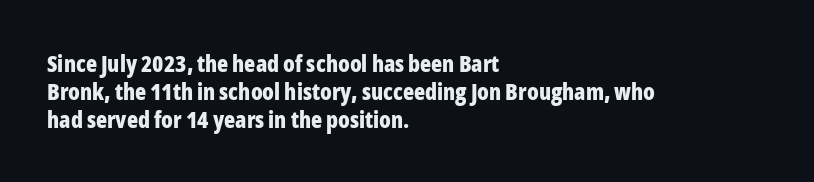
{"italic": "no", "bold": "yes", "underline": "no", "align": "left", "line_spacing_ratio": 1.21, "letter_spacing": "normal", "letter_spacing_em": 0.0, "glyph_px": 23}
